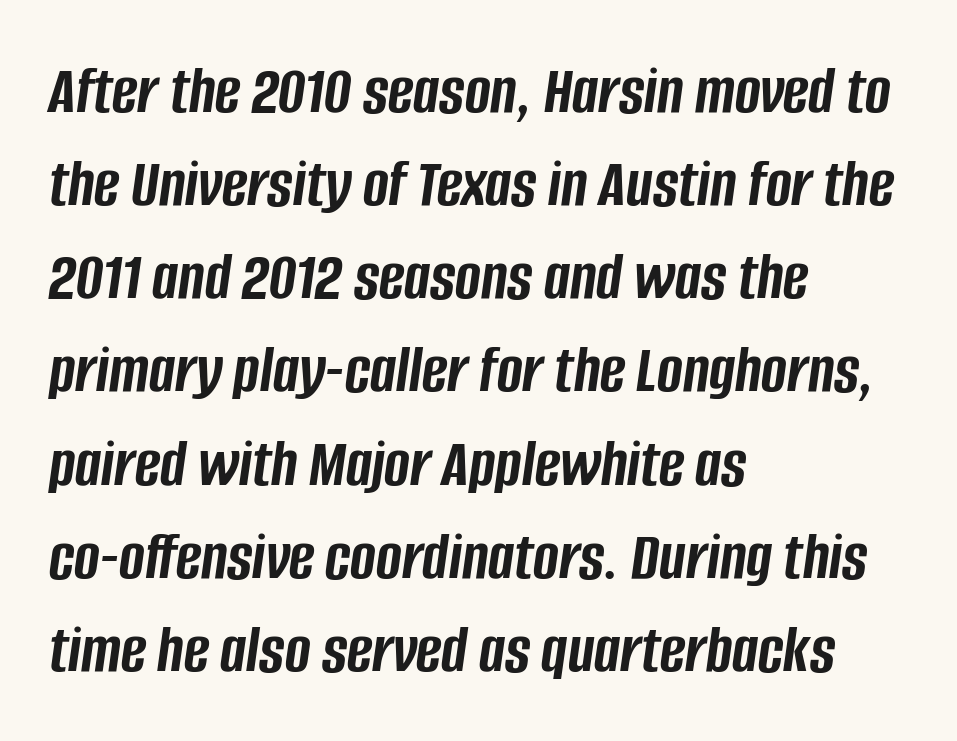
Q: Is the text bold? A: Yes.
Q: Is the text italic (slanted)? A: Yes, it leans right by about 8 degrees.
Q: Is the text underlined? A: No.
Q: How is the paragraph aligned? A: Left-aligned.
Q: Is the spacing between letters normal or unusually wide? A: Normal.
Q: Is the spacing between lines tight, normal or loose? A: Normal.
Q: Width (condensed, normal, or wide)? A: Condensed.
Q: Stroke contrast? A: Low.
Q: x-height? A: Large.
Q: Monospaced? A: No.
